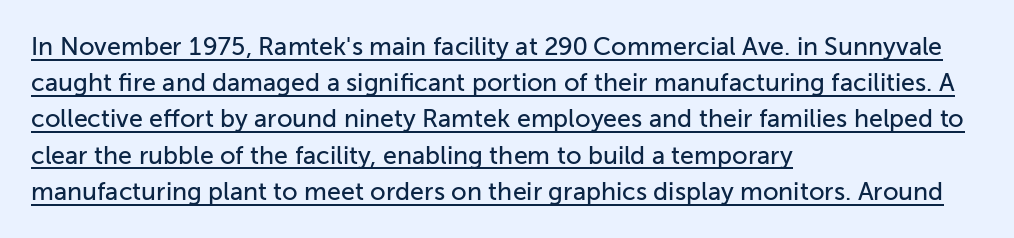
The image shows 25 px text type, upright; set left-aligned, normal line spacing (1.45x), normal letter spacing, underlined.
